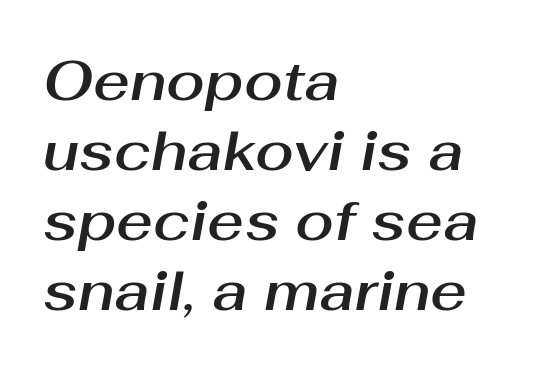
The image shows 56 px text type, italic (leaning right); set left-aligned, normal line spacing (1.25x), normal letter spacing, not underlined; medium stroke contrast and a medium x-height.
